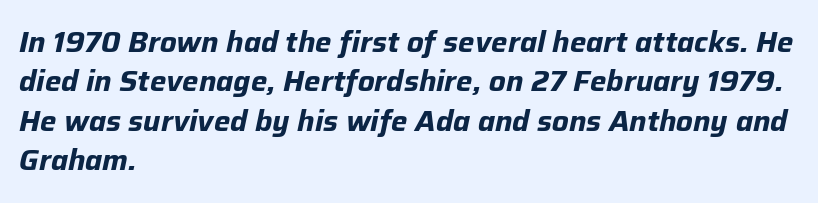
Q: Is the text bold? A: Yes.
Q: Is the text italic (slanted)? A: Yes, it leans right by about 12 degrees.
Q: Is the text underlined? A: No.
Q: How is the paragraph aligned? A: Left-aligned.
Q: Is the spacing between letters normal or unusually wide? A: Normal.
Q: Is the spacing between lines tight, normal or loose? A: Normal.
Q: Width (condensed, normal, or wide)? A: Normal.
Q: Stroke contrast? A: Low.
Q: x-height? A: Medium.
Q: Monospaced? A: No.
